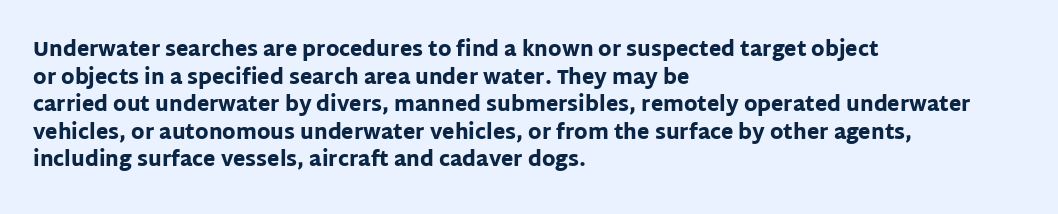
Is the letter spacing exaggerated? No — it looks like the ordinary default. Does the weight exceed regular? Yes, all the way to bold. Layout note: lines flush left. Notice how the stems are strictly vertical — no italics here.
